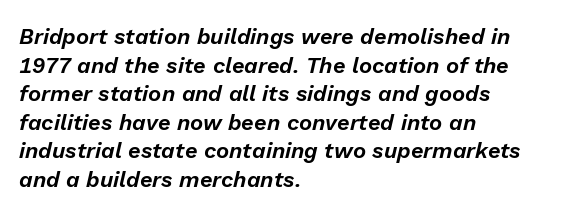
Q: Is the text italic (slanted)? A: Yes, it leans right by about 13 degrees.
Q: Is the text underlined? A: No.
Q: How is the paragraph aligned? A: Left-aligned.
Q: Is the spacing between letters normal or unusually wide? A: Normal.
Q: Is the spacing between lines tight, normal or loose? A: Normal.
